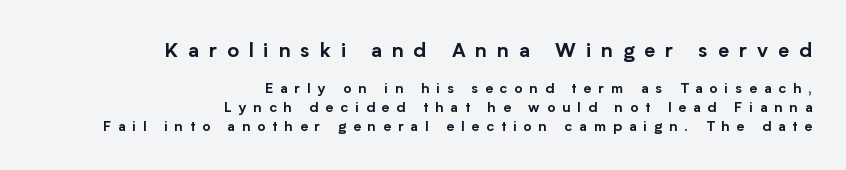
Q: Is the text italic (slanted)? A: No, it is upright.
Q: Is the text underlined? A: No.
Q: How is the paragraph aligned? A: Right-aligned.
Q: Is the spacing between letters normal or unusually wide? A: Unusually wide.
Q: Is the spacing between lines tight, normal or loose? A: Normal.
Q: Which block of text is set in a larger size, the first (top) or the second (bottom)? A: The first (top) one.
